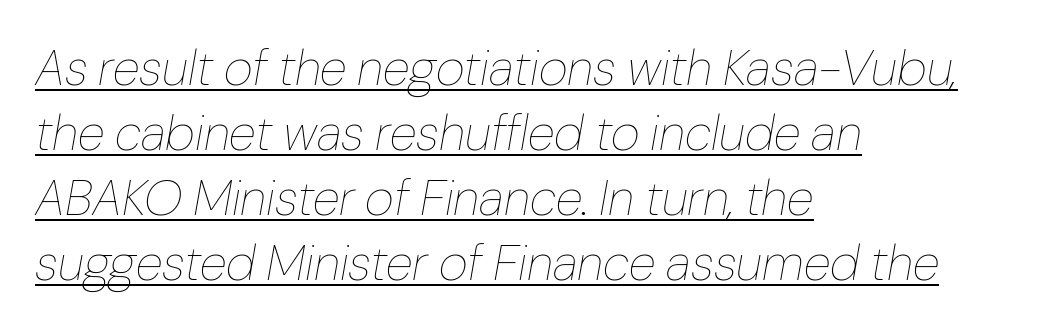
{"italic": "yes", "lean": "right", "slant_degrees": 10, "bold": "no", "weight": "thin", "width": "normal", "stroke_contrast": "low", "x_height": "medium", "monospaced": "no", "underline": "yes", "align": "left", "line_spacing": "normal", "line_spacing_ratio": 1.3, "letter_spacing": "normal", "letter_spacing_em": 0.0, "glyph_px": 50}
